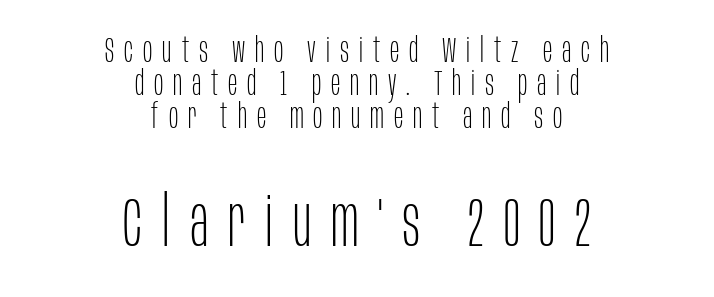
{"serif": "no", "italic": "no", "bold": "no", "weight": "thin", "width": "condensed", "stroke_contrast": "low", "x_height": "large", "monospaced": "no", "underline": "no", "align": "center", "line_spacing": "tight", "line_spacing_ratio": 0.95, "letter_spacing": "wide", "letter_spacing_em": 0.28, "larger_block": "second", "size_ratio": 2.0, "glyph_px": 70}
